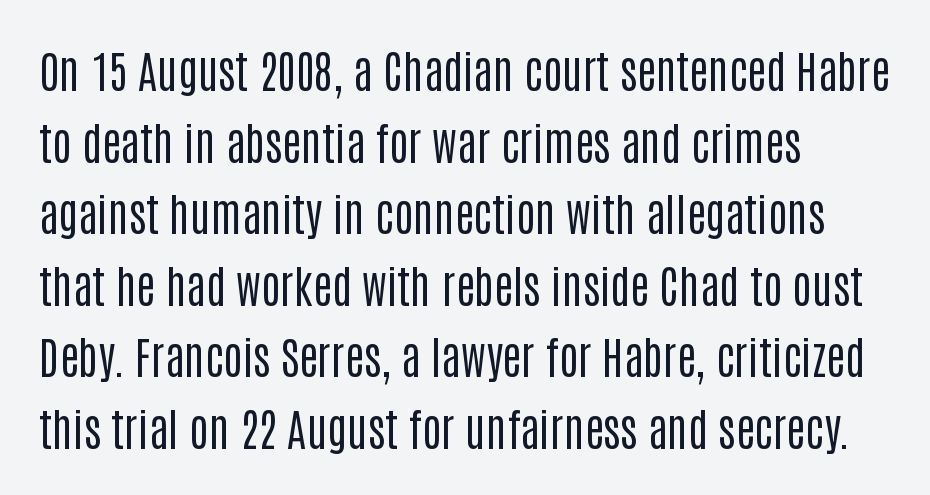
Q: Is the text bold? A: No.
Q: Is the text italic (slanted)? A: No, it is upright.
Q: Is the typeface a serif or a sans-serif typeface? A: Sans-serif.
Q: Is the text underlined? A: No.
Q: How is the paragraph aligned? A: Left-aligned.
Q: Is the spacing between letters normal or unusually wide? A: Normal.
Q: Is the spacing between lines tight, normal or loose? A: Normal.
Q: Width (condensed, normal, or wide)? A: Condensed.
Q: Stroke contrast? A: Low.
Q: x-height? A: Large.
Q: Monospaced? A: No.
